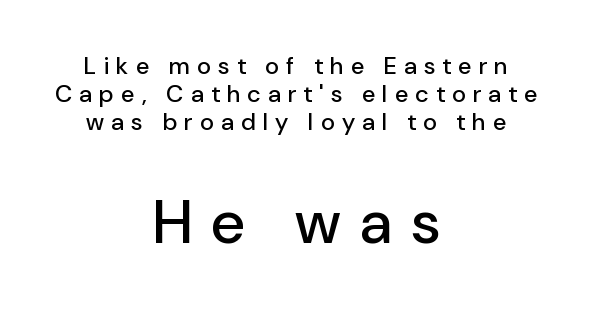
{"serif": "no", "italic": "no", "width": "normal", "stroke_contrast": "low", "x_height": "medium", "monospaced": "no", "underline": "no", "align": "center", "line_spacing_ratio": 1.16, "letter_spacing": "wide", "letter_spacing_em": 0.31, "larger_block": "second", "size_ratio": 2.54, "glyph_px": 61}
